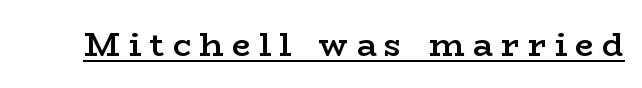
The image shows 33 px semibold, wide serif type, upright; set unusually wide letter spacing (+0.26 em), underlined; low stroke contrast and a medium x-height.
